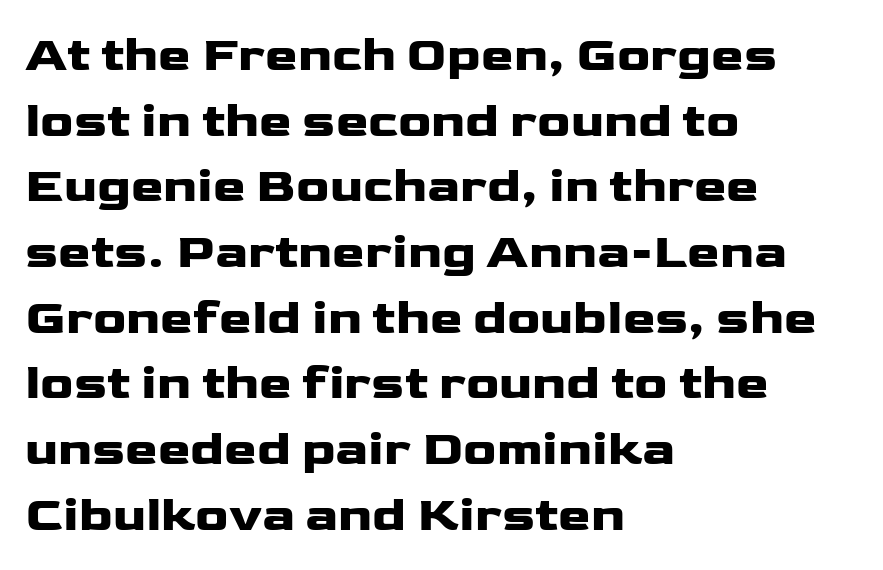
The image shows 49 px heavy, wide sans-serif type, upright; set left-aligned, normal line spacing (1.34x), normal letter spacing, not underlined; low stroke contrast and a medium x-height.
